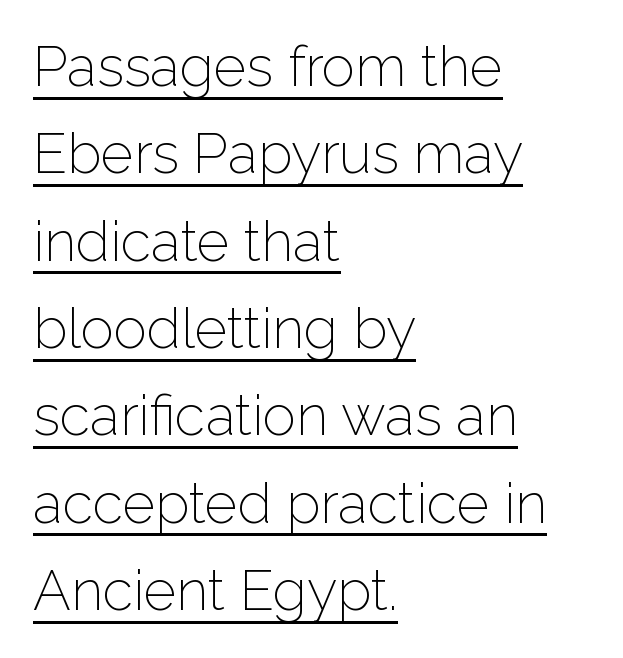
Q: Is the text bold? A: No.
Q: Is the text italic (slanted)? A: No, it is upright.
Q: Is the typeface a serif or a sans-serif typeface? A: Sans-serif.
Q: Is the text underlined? A: Yes.
Q: How is the paragraph aligned? A: Left-aligned.
Q: Is the spacing between letters normal or unusually wide? A: Normal.
Q: Is the spacing between lines tight, normal or loose? A: Normal.
Q: Width (condensed, normal, or wide)? A: Normal.
Q: Stroke contrast? A: Low.
Q: x-height? A: Medium.
Q: Monospaced? A: No.
